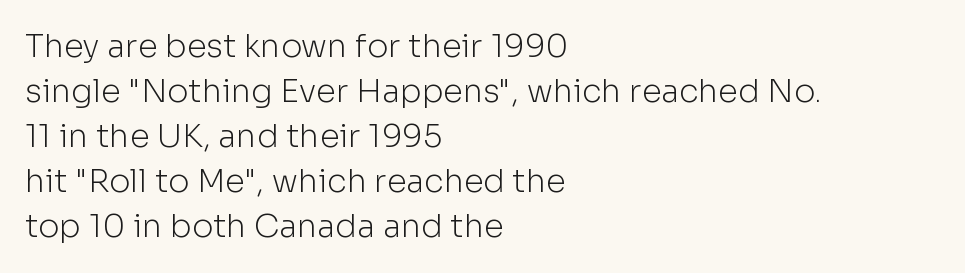
Q: Is the text bold? A: No.
Q: Is the text italic (slanted)? A: No, it is upright.
Q: Is the typeface a serif or a sans-serif typeface? A: Sans-serif.
Q: Is the text underlined? A: No.
Q: How is the paragraph aligned? A: Left-aligned.
Q: Is the spacing between letters normal or unusually wide? A: Normal.
Q: Is the spacing between lines tight, normal or loose? A: Normal.
Q: Width (condensed, normal, or wide)? A: Normal.
Q: Stroke contrast? A: Low.
Q: x-height? A: Medium.
Q: Monospaced? A: No.
